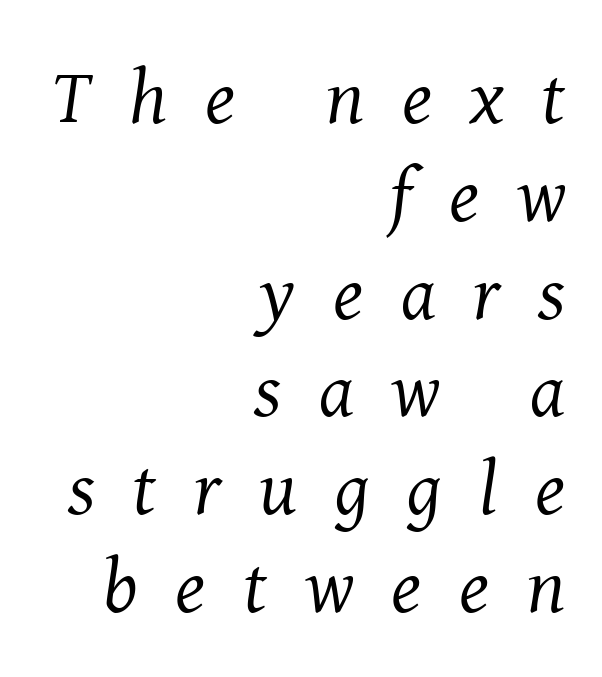
Q: Is the text bold? A: No.
Q: Is the text italic (slanted)? A: Yes, it leans right by about 8 degrees.
Q: Is the typeface a serif or a sans-serif typeface? A: Serif.
Q: Is the text underlined? A: No.
Q: How is the paragraph aligned? A: Right-aligned.
Q: Is the spacing between letters normal or unusually wide? A: Unusually wide.
Q: Is the spacing between lines tight, normal or loose? A: Normal.
Q: Width (condensed, normal, or wide)? A: Normal.
Q: Stroke contrast? A: Medium.
Q: x-height? A: Medium.
Q: Monospaced? A: No.
